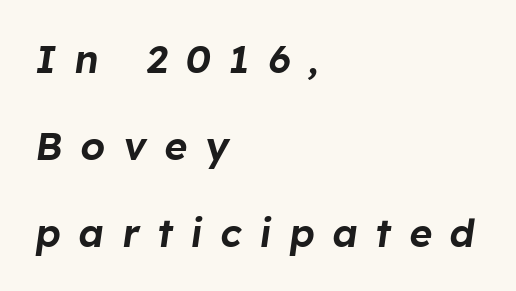
{"italic": "yes", "lean": "right", "slant_degrees": 8, "width": "normal", "stroke_contrast": "low", "x_height": "medium", "monospaced": "no", "underline": "no", "align": "left", "line_spacing": "loose", "line_spacing_ratio": 2.23, "letter_spacing": "wide", "letter_spacing_em": 0.46, "glyph_px": 39}
